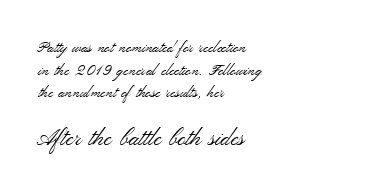
{"bold": "no", "underline": "no", "align": "left", "line_spacing": "normal", "line_spacing_ratio": 1.51, "letter_spacing": "normal", "letter_spacing_em": 0.0, "larger_block": "second", "size_ratio": 1.53, "glyph_px": 23}
